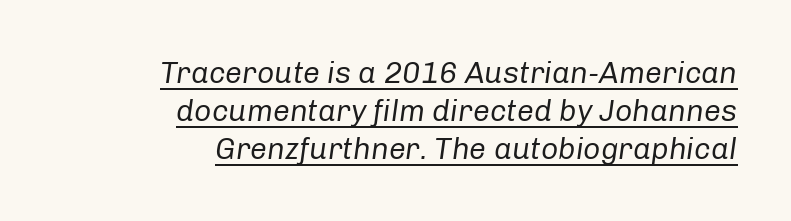
Q: Is the text bold? A: No.
Q: Is the text italic (slanted)? A: Yes, it leans right by about 8 degrees.
Q: Is the text underlined? A: Yes.
Q: How is the paragraph aligned? A: Right-aligned.
Q: Is the spacing between letters normal or unusually wide? A: Normal.
Q: Is the spacing between lines tight, normal or loose? A: Normal.
Q: Width (condensed, normal, or wide)? A: Normal.
Q: Stroke contrast? A: Low.
Q: x-height? A: Medium.
Q: Monospaced? A: No.
